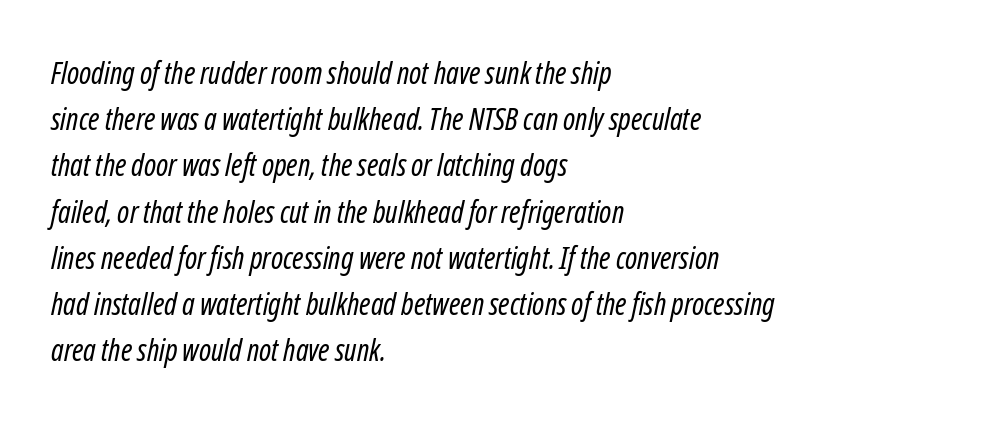
The image shows 30 px regular-weight, condensed type, italic (leaning right); set left-aligned, normal line spacing (1.54x), normal letter spacing, not underlined; low stroke contrast and a medium x-height.
